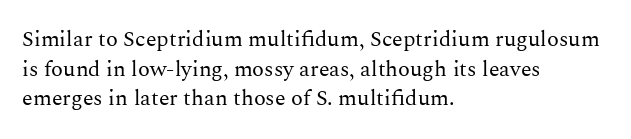
Q: Is the text bold? A: No.
Q: Is the text italic (slanted)? A: No, it is upright.
Q: Is the text underlined? A: No.
Q: How is the paragraph aligned? A: Left-aligned.
Q: Is the spacing between letters normal or unusually wide? A: Normal.
Q: Is the spacing between lines tight, normal or loose? A: Normal.
